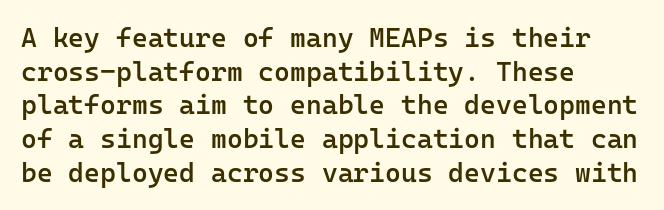
{"italic": "no", "bold": "semi", "underline": "no", "align": "left", "line_spacing": "normal", "line_spacing_ratio": 1.25, "letter_spacing": "normal", "letter_spacing_em": 0.0, "glyph_px": 27}
